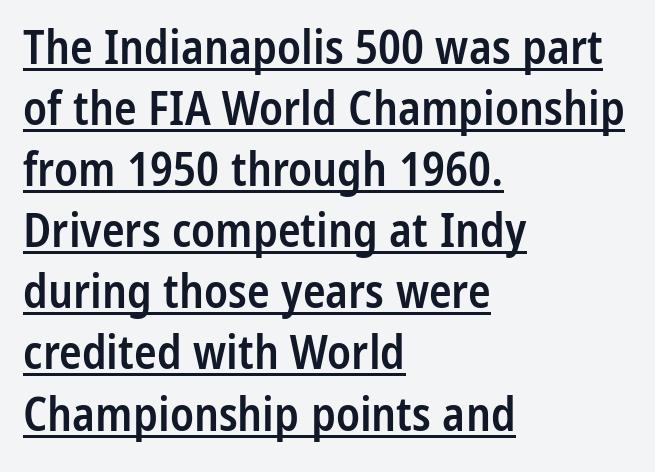
{"serif": "no", "italic": "no", "bold": "semi", "weight": "semibold", "width": "condensed", "stroke_contrast": "low", "x_height": "medium", "monospaced": "no", "underline": "yes", "align": "left", "line_spacing": "normal", "line_spacing_ratio": 1.3, "letter_spacing": "normal", "letter_spacing_em": 0.0, "glyph_px": 47}
